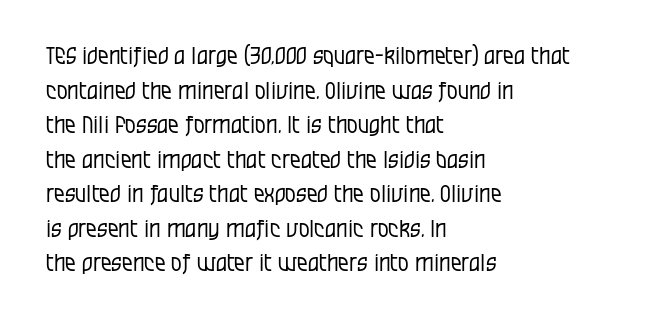
Q: Is the text bold? A: No.
Q: Is the text italic (slanted)? A: No, it is upright.
Q: Is the text underlined? A: No.
Q: How is the paragraph aligned? A: Left-aligned.
Q: Is the spacing between letters normal or unusually wide? A: Normal.
Q: Is the spacing between lines tight, normal or loose? A: Normal.
